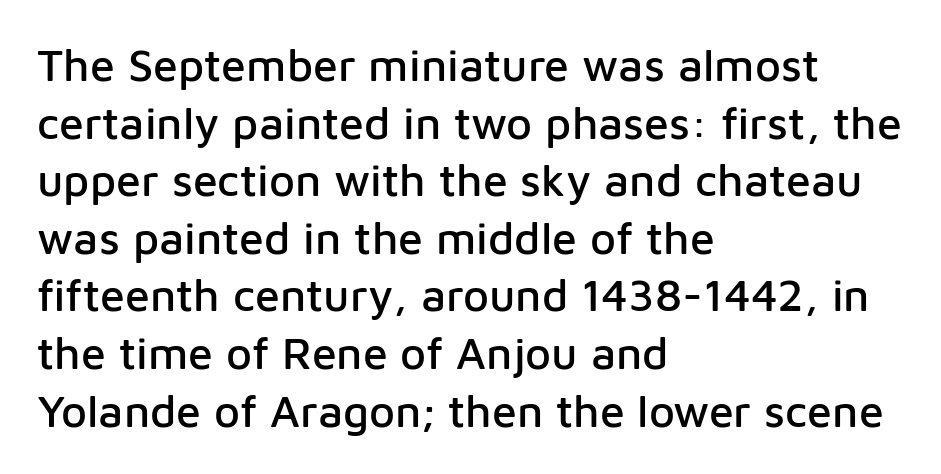
{"serif": "no", "italic": "no", "width": "normal", "stroke_contrast": "low", "x_height": "medium", "monospaced": "no", "underline": "no", "align": "left", "line_spacing": "normal", "line_spacing_ratio": 1.28, "letter_spacing": "normal", "letter_spacing_em": 0.0, "glyph_px": 45}
